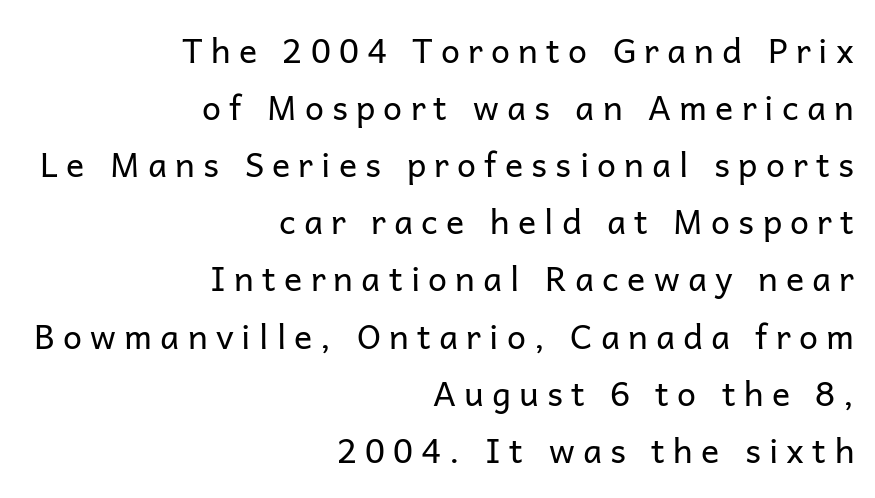
The image shows 34 px regular-weight sans-serif type, upright; set right-aligned, normal line spacing (1.68x), unusually wide letter spacing (+0.24 em), not underlined; low stroke contrast and a medium x-height.
